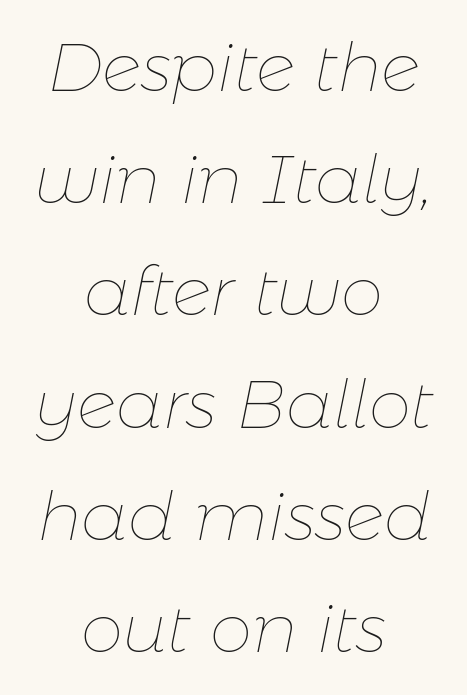
Q: Is the text bold? A: No.
Q: Is the text italic (slanted)? A: Yes, it leans right by about 11 degrees.
Q: Is the text underlined? A: No.
Q: How is the paragraph aligned? A: Centered.
Q: Is the spacing between letters normal or unusually wide? A: Normal.
Q: Is the spacing between lines tight, normal or loose? A: Normal.
Q: Width (condensed, normal, or wide)? A: Normal.
Q: Stroke contrast? A: Low.
Q: x-height? A: Medium.
Q: Monospaced? A: No.
